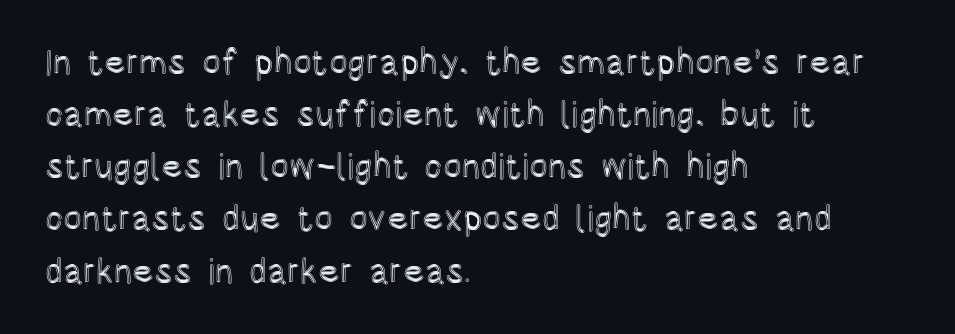
Q: Is the text italic (slanted)? A: No, it is upright.
Q: Is the text underlined? A: No.
Q: How is the paragraph aligned? A: Left-aligned.
Q: Is the spacing between letters normal or unusually wide? A: Normal.
Q: Is the spacing between lines tight, normal or loose? A: Normal.
Q: Width (condensed, normal, or wide)? A: Condensed.
Q: x-height? A: Large.
Q: Monospaced? A: No.
